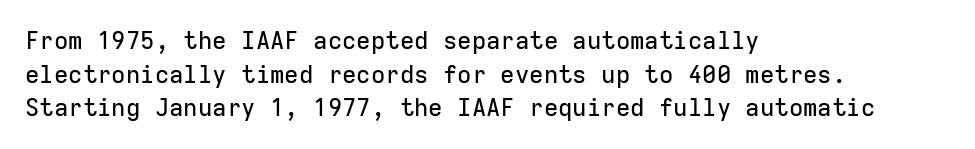
{"italic": "no", "underline": "no", "align": "left", "line_spacing": "normal", "line_spacing_ratio": 1.4, "letter_spacing": "normal", "letter_spacing_em": 0.0, "glyph_px": 24}
